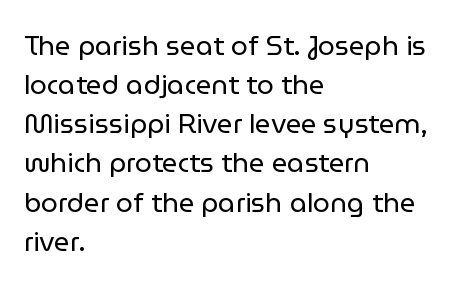
{"italic": "no", "bold": "no", "underline": "no", "align": "left", "line_spacing": "normal", "line_spacing_ratio": 1.45, "letter_spacing": "normal", "letter_spacing_em": 0.0, "glyph_px": 27}
